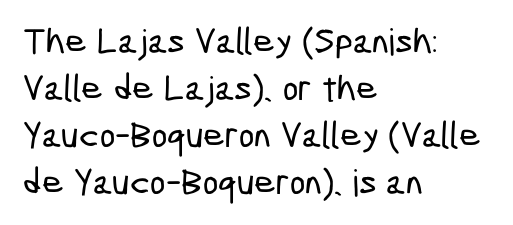
Decoration check: the copy has no underline. Here the designer chose a conventional face with non-uniform glyph widths. These lines are set flush left with a ragged right edge. You can tell from the bare stems that sans-serif type was used.
